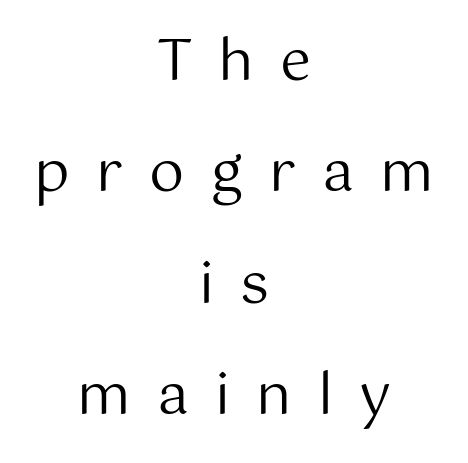
Q: Is the text bold? A: No.
Q: Is the text italic (slanted)? A: No, it is upright.
Q: Is the typeface a serif or a sans-serif typeface? A: Sans-serif.
Q: Is the text underlined? A: No.
Q: How is the paragraph aligned? A: Centered.
Q: Is the spacing between letters normal or unusually wide? A: Unusually wide.
Q: Is the spacing between lines tight, normal or loose? A: Loose.
Q: Width (condensed, normal, or wide)? A: Normal.
Q: Stroke contrast? A: Medium.
Q: x-height? A: Medium.
Q: Monospaced? A: No.
